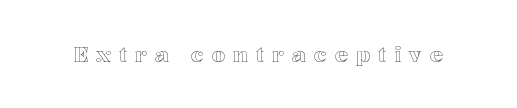
{"italic": "no", "underline": "no", "letter_spacing": "wide", "letter_spacing_em": 0.35, "glyph_px": 22}
